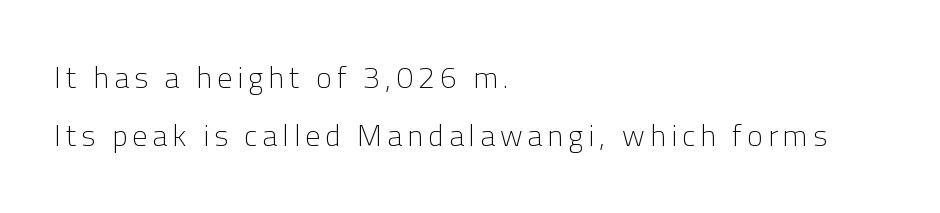
Q: Is the text bold? A: No.
Q: Is the text italic (slanted)? A: No, it is upright.
Q: Is the typeface a serif or a sans-serif typeface? A: Sans-serif.
Q: Is the text underlined? A: No.
Q: How is the paragraph aligned? A: Left-aligned.
Q: Is the spacing between lines tight, normal or loose? A: Loose.
Q: Width (condensed, normal, or wide)? A: Normal.
Q: Stroke contrast? A: Low.
Q: x-height? A: Medium.
Q: Monospaced? A: No.
